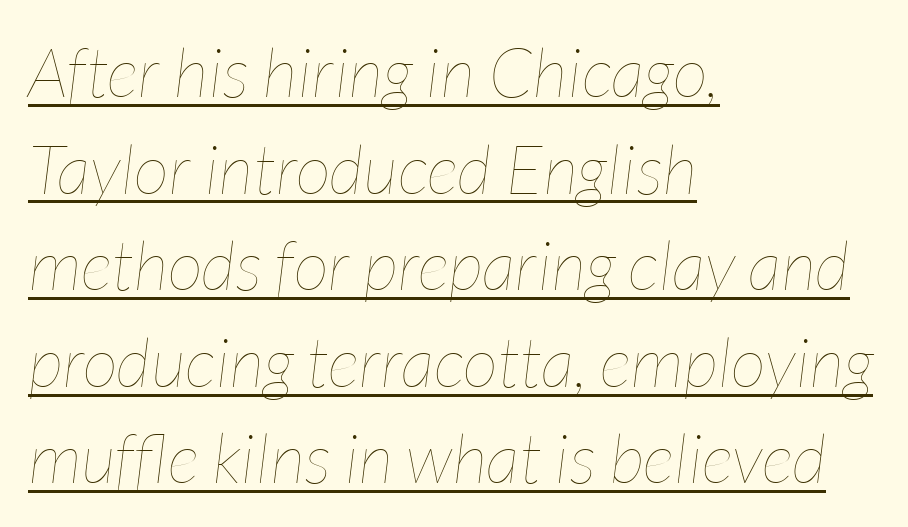
{"italic": "yes", "lean": "right", "slant_degrees": 7, "bold": "no", "weight": "thin", "width": "condensed", "stroke_contrast": "low", "x_height": "medium", "monospaced": "no", "underline": "yes", "align": "left", "line_spacing": "normal", "line_spacing_ratio": 1.4, "letter_spacing": "normal", "letter_spacing_em": 0.0, "glyph_px": 69}
